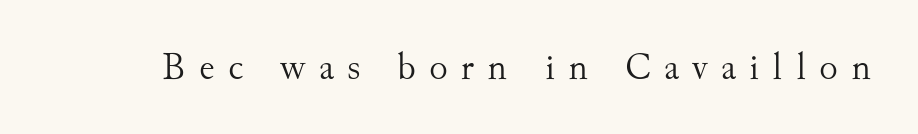
{"serif": "yes", "italic": "no", "bold": "no", "weight": "light", "width": "normal", "stroke_contrast": "medium", "x_height": "small", "monospaced": "no", "underline": "no", "letter_spacing": "wide", "letter_spacing_em": 0.34, "glyph_px": 39}
